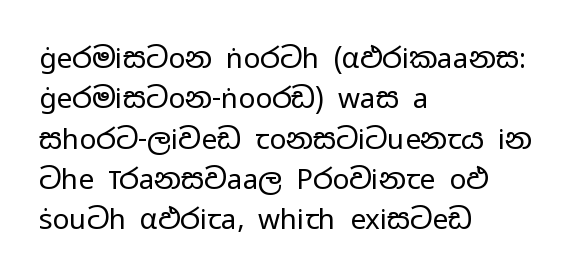
The image shows 28 px regular-weight, wide sans-serif type, upright; set left-aligned, normal line spacing (1.44x), normal letter spacing, not underlined; low stroke contrast and a medium x-height.
